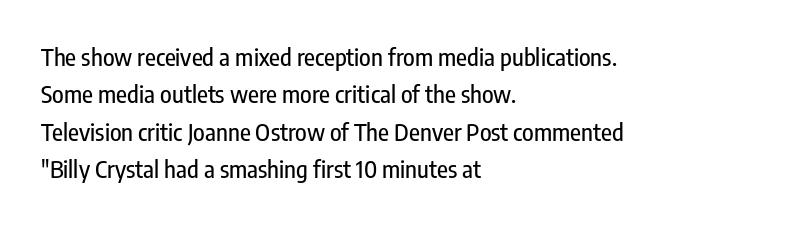
Q: Is the text italic (slanted)? A: No, it is upright.
Q: Is the text underlined? A: No.
Q: How is the paragraph aligned? A: Left-aligned.
Q: Is the spacing between letters normal or unusually wide? A: Normal.
Q: Is the spacing between lines tight, normal or loose? A: Normal.
